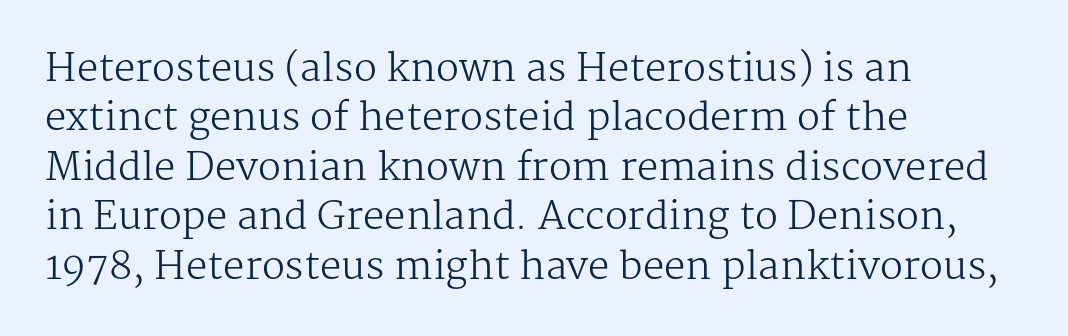
Compared with a typical body face, this is equally light or lighter still. The typeface chosen for these lines features serifs. A typesetter would call this proportional, since set widths differ per character. Default kerning and tracking; the words read as compact shapes. Does the lettering tilt? It doesn't — this is upright.
